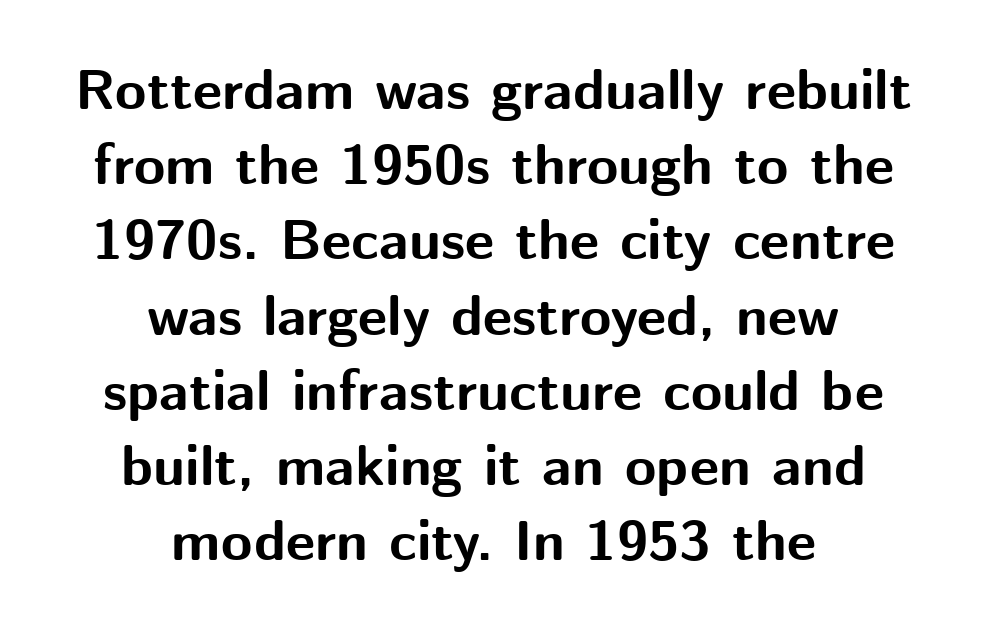
The image shows 57 px bold sans-serif type, upright; set centered, normal line spacing (1.32x), normal letter spacing, not underlined; medium stroke contrast and a medium x-height.
